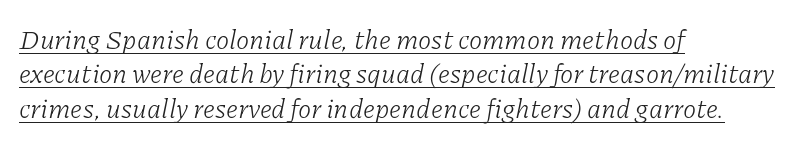
The image shows 27 px text type, italic (leaning right); set left-aligned, normal line spacing (1.27x), normal letter spacing, underlined.
